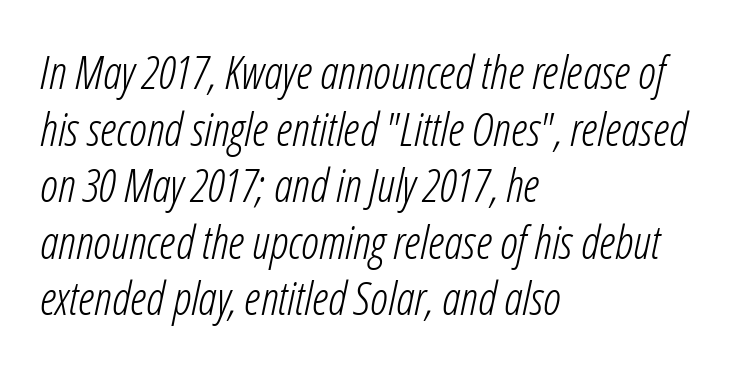
{"italic": "yes", "lean": "right", "slant_degrees": 12, "bold": "no", "weight": "light", "width": "condensed", "stroke_contrast": "low", "x_height": "medium", "monospaced": "no", "underline": "no", "align": "left", "line_spacing_ratio": 1.23, "letter_spacing": "normal", "letter_spacing_em": 0.0, "glyph_px": 46}
